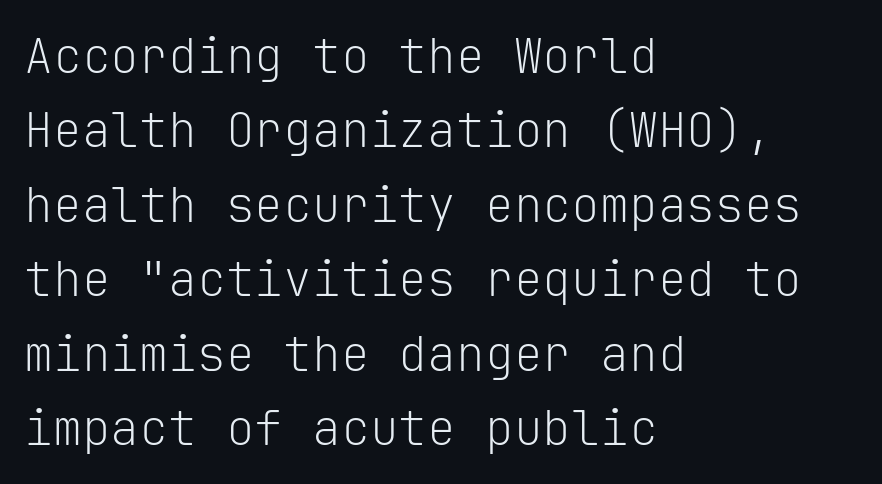
Letter spacing: default. Fixed-width glyphs throughout — classic coding-font behaviour. A bare baseline throughout the passage. The font family rendered here belongs to the sans-serif group. This reads as an unemphasized weight, regular at the heaviest. Whoever set this chose a conventional vertical rhythm.
